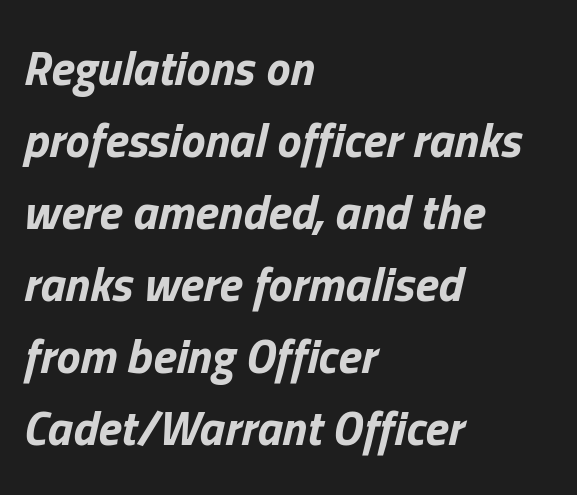
The passage shown leans; its letterforms are oblique. Underline: absent. Typographic density is high because the face is bold. Varying glyph widths throughout — classic text-font behaviour. In terms of leading, this rendering sits right in the middle. In CSS terms this would be text-align: left.
